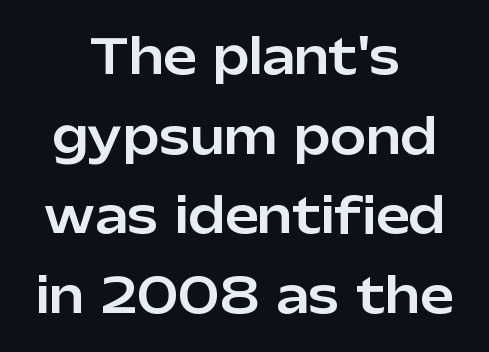
{"serif": "no", "italic": "no", "width": "normal", "stroke_contrast": "low", "x_height": "medium", "monospaced": "no", "underline": "no", "align": "center", "line_spacing": "normal", "line_spacing_ratio": 1.66, "letter_spacing": "normal", "letter_spacing_em": 0.0, "glyph_px": 48}
